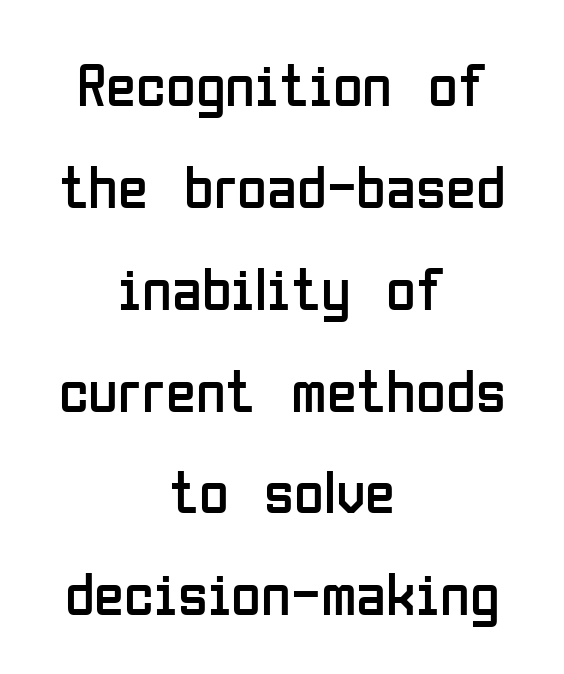
Does the type have serifs? No, each stem ends abruptly. A student would call this center alignment; a typographer would say set centered. Notice how the stems are strictly vertical — no italics here. The passage shown stacks its lines at a standard gap. The rendering uses natural spacing where letterforms have individual widths. Glyph-to-glyph distance matches everyday printed text.
